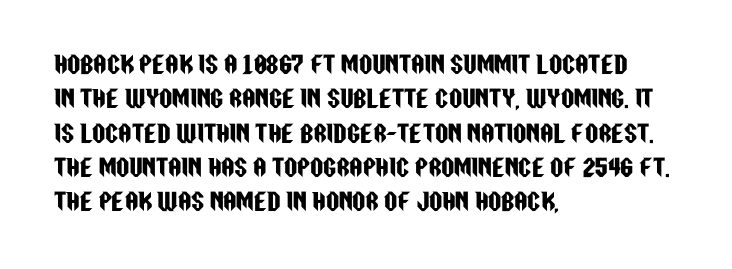
If you drew a ruler down the left edge, every line would touch it. Any mark beneath the type? The region is blank. Vertical spacing — default. It's the straight-up-and-down kind of type.
